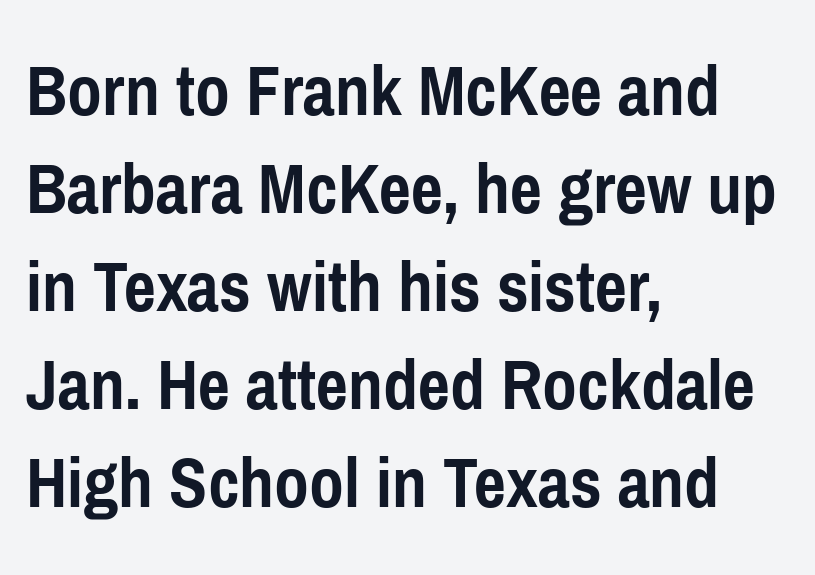
{"serif": "no", "italic": "no", "bold": "yes", "weight": "semibold", "width": "condensed", "stroke_contrast": "low", "x_height": "medium", "monospaced": "no", "underline": "no", "align": "left", "line_spacing": "normal", "line_spacing_ratio": 1.29, "letter_spacing": "normal", "letter_spacing_em": 0.0, "glyph_px": 76}
